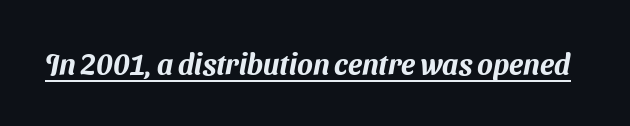
Q: Is the typeface a serif or a sans-serif typeface? A: Sans-serif.
Q: Is the text underlined? A: Yes.
Q: Is the spacing between letters normal or unusually wide? A: Normal.
Q: Width (condensed, normal, or wide)? A: Normal.
Q: Stroke contrast? A: Medium.
Q: x-height? A: Medium.
Q: Monospaced? A: No.
